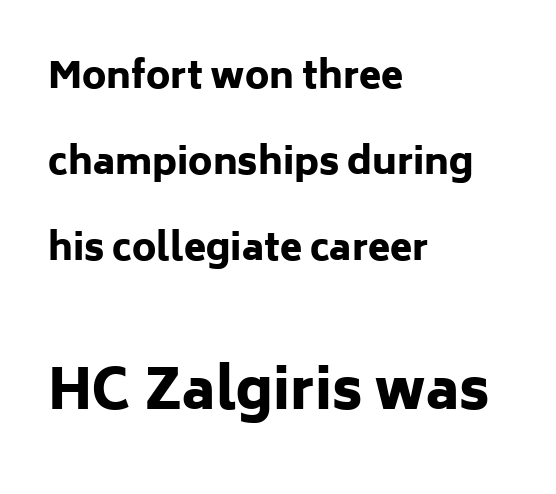
{"serif": "no", "italic": "no", "bold": "yes", "weight": "heavy", "width": "normal", "stroke_contrast": "low", "x_height": "medium", "monospaced": "no", "underline": "no", "align": "left", "line_spacing": "loose", "line_spacing_ratio": 2.39, "letter_spacing": "normal", "letter_spacing_em": 0.0, "larger_block": "second", "size_ratio": 1.5, "glyph_px": 54}
